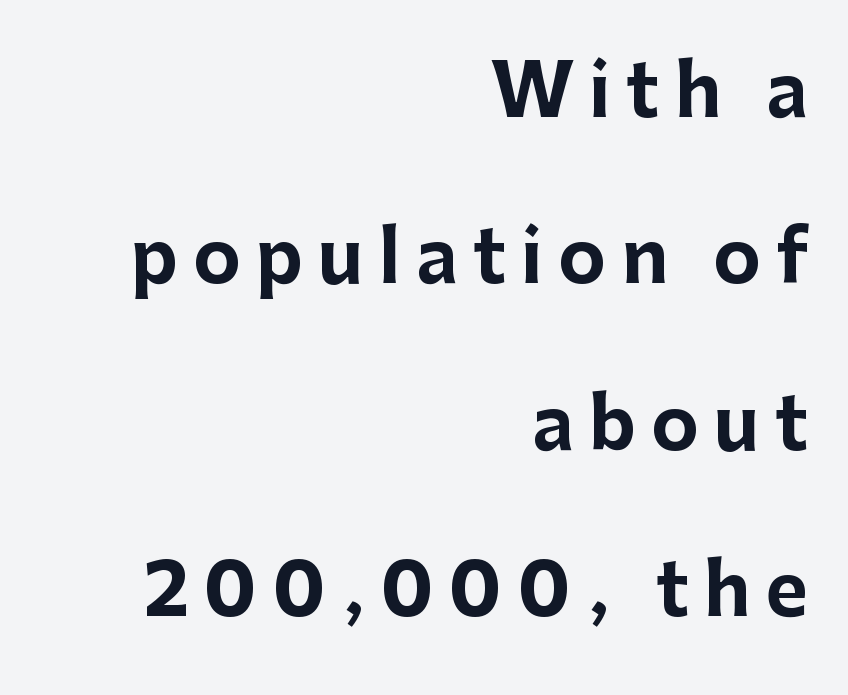
Q: Is the text bold? A: Yes.
Q: Is the text italic (slanted)? A: No, it is upright.
Q: Is the typeface a serif or a sans-serif typeface? A: Sans-serif.
Q: Is the text underlined? A: No.
Q: How is the paragraph aligned? A: Right-aligned.
Q: Is the spacing between letters normal or unusually wide? A: Unusually wide.
Q: Is the spacing between lines tight, normal or loose? A: Loose.
Q: Width (condensed, normal, or wide)? A: Normal.
Q: Stroke contrast? A: Low.
Q: x-height? A: Medium.
Q: Monospaced? A: No.
